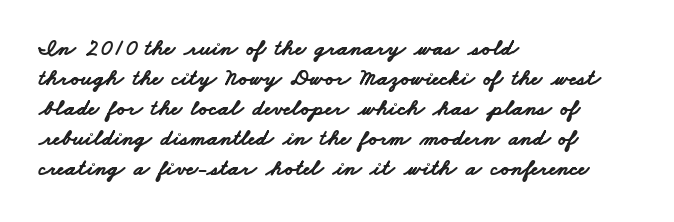
The string is rendered with underlining switched off. The vertical gap from one line to the next is medium. Where is the straight margin? On the left. Short note: letters normally spaced. These lines carry a lot of weight — the face is fully bold.
